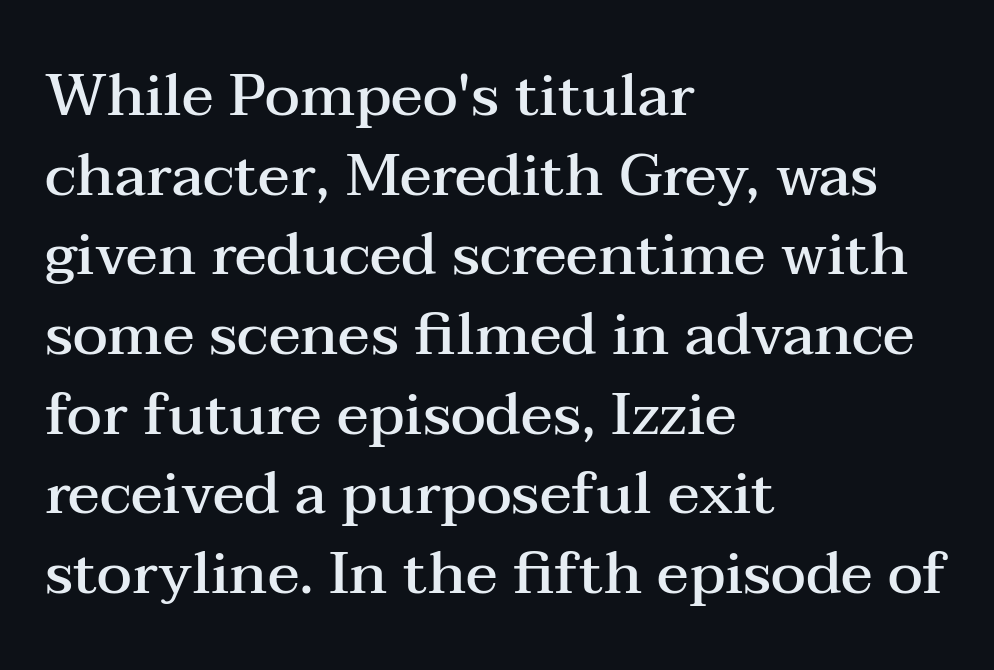
{"serif": "yes", "italic": "no", "bold": "semi", "weight": "semibold", "width": "wide", "stroke_contrast": "medium", "x_height": "medium", "monospaced": "no", "underline": "no", "align": "left", "line_spacing": "normal", "line_spacing_ratio": 1.35, "letter_spacing": "normal", "letter_spacing_em": 0.0, "glyph_px": 59}
